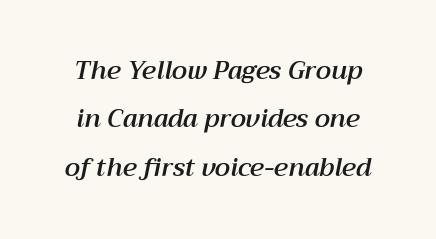
{"italic": "yes", "lean": "right", "slant_degrees": 12, "underline": "no", "line_spacing": "loose", "line_spacing_ratio": 1.94, "letter_spacing": "normal", "letter_spacing_em": 0.0, "glyph_px": 25}
